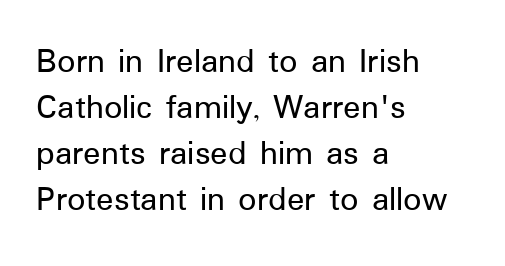
Q: Is the text italic (slanted)? A: No, it is upright.
Q: Is the typeface a serif or a sans-serif typeface? A: Sans-serif.
Q: Is the text underlined? A: No.
Q: How is the paragraph aligned? A: Left-aligned.
Q: Is the spacing between letters normal or unusually wide? A: Normal.
Q: Is the spacing between lines tight, normal or loose? A: Normal.
Q: Width (condensed, normal, or wide)? A: Normal.
Q: Stroke contrast? A: Low.
Q: x-height? A: Medium.
Q: Monospaced? A: No.
